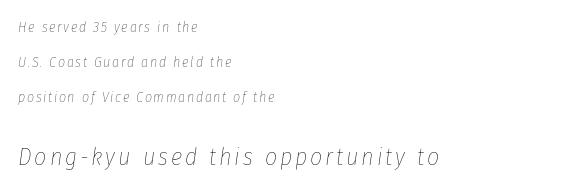
Caption: face not bold, strokes unweighted. Underline: absent. Italic? Definitely — the glyphs are oblique. Caption: multi-line text, flush left, ragged right. Regarding leading, the lines here are spaced well apart.
